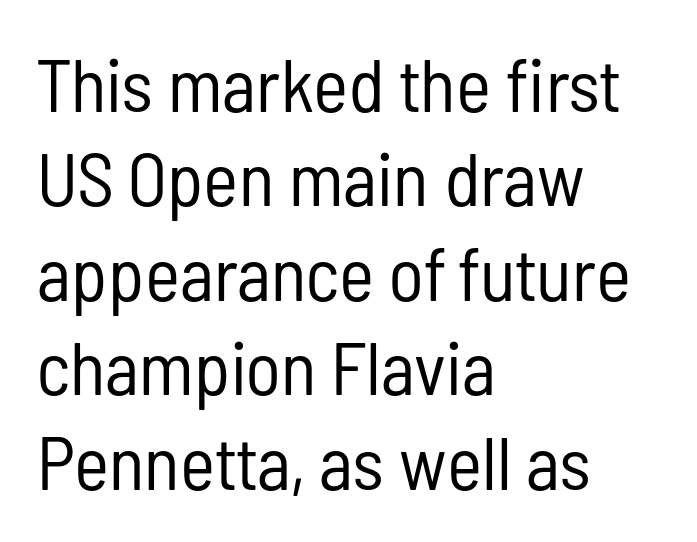
{"serif": "no", "italic": "no", "bold": "no", "weight": "regular", "width": "condensed", "stroke_contrast": "low", "x_height": "medium", "monospaced": "no", "underline": "no", "align": "left", "line_spacing": "normal", "line_spacing_ratio": 1.26, "letter_spacing": "normal", "letter_spacing_em": 0.0, "glyph_px": 75}
